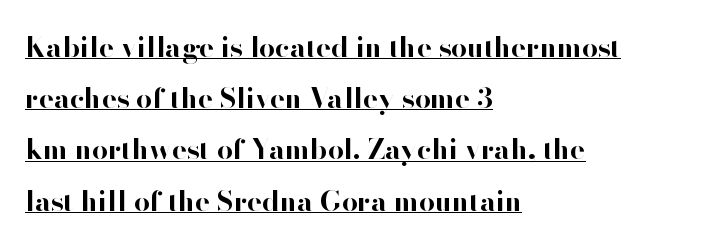
{"serif": "no", "italic": "no", "bold": "yes", "weight": "bold", "width": "normal", "stroke_contrast": "high", "x_height": "small", "monospaced": "no", "underline": "yes", "align": "left", "line_spacing_ratio": 1.83, "letter_spacing": "normal", "letter_spacing_em": 0.0, "glyph_px": 28}
